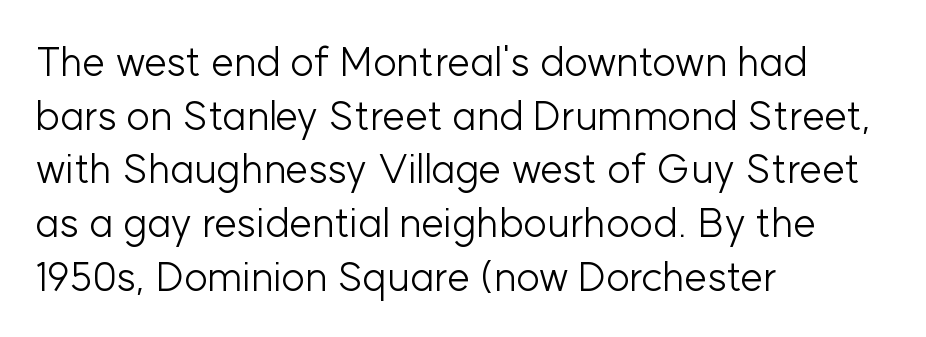
The type sits square on the baseline with zero lean. The face looks like a standard text weight, possibly lighter. Nothing sits at the stroke ends, so this counts as sans-serif. What stands out about the letter spacing? Nothing — it is the standard amount.
